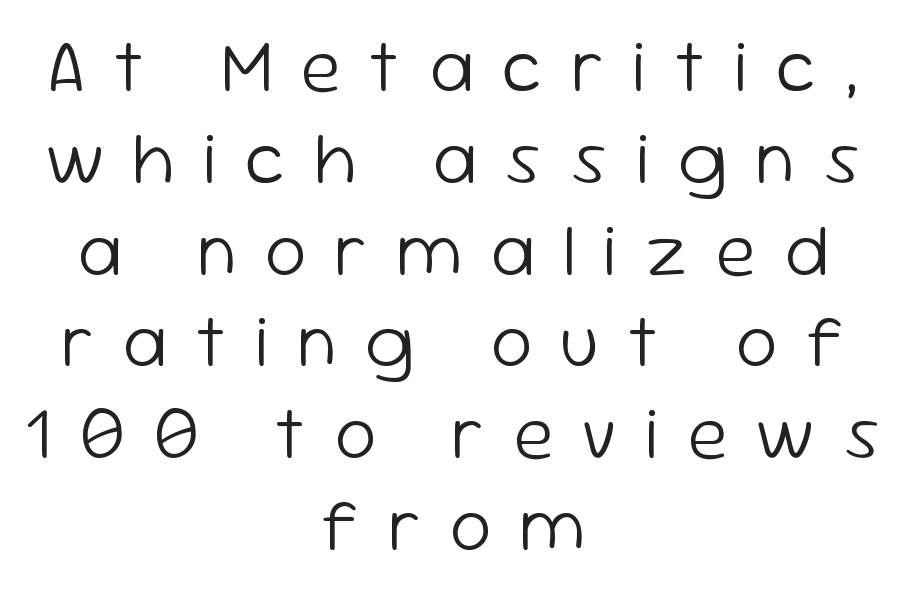
{"serif": "no", "italic": "no", "bold": "no", "weight": "light", "width": "normal", "stroke_contrast": "low", "x_height": "medium", "monospaced": "no", "underline": "no", "align": "center", "line_spacing_ratio": 1.24, "letter_spacing": "wide", "letter_spacing_em": 0.38, "glyph_px": 74}
